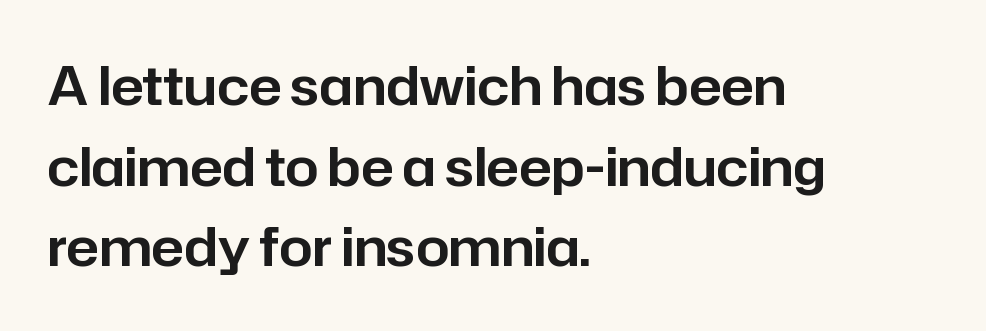
What kind of face is this? One without serifs — a sans. Alignment: flush left. Is the letter spacing exaggerated? No — it looks like the ordinary default. Any mark beneath the type? The region is blank. Normally led — the rows are evenly, conventionally spaced.
